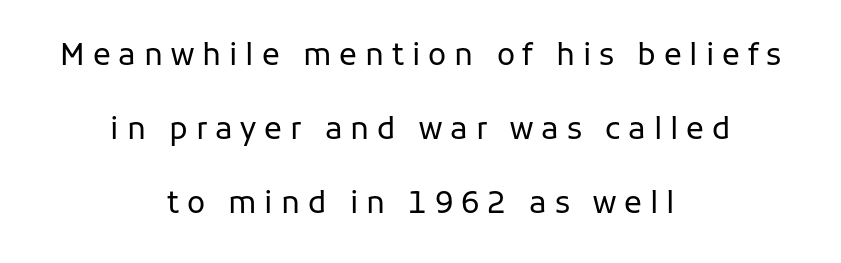
Q: Is the text bold? A: No.
Q: Is the text italic (slanted)? A: No, it is upright.
Q: Is the typeface a serif or a sans-serif typeface? A: Sans-serif.
Q: Is the text underlined? A: No.
Q: How is the paragraph aligned? A: Centered.
Q: Is the spacing between letters normal or unusually wide? A: Unusually wide.
Q: Is the spacing between lines tight, normal or loose? A: Loose.
Q: Width (condensed, normal, or wide)? A: Normal.
Q: Stroke contrast? A: Low.
Q: x-height? A: Medium.
Q: Monospaced? A: No.
